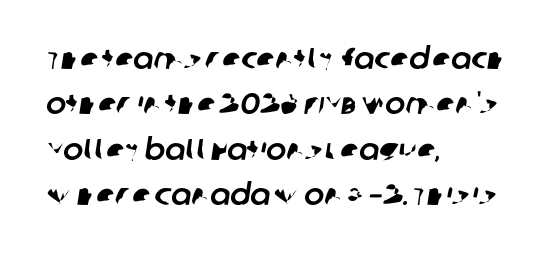
The image shows 30 px sans-serif type; set left-aligned, normal line spacing (1.51x), normal letter spacing, not underlined; low stroke contrast and a large x-height.
